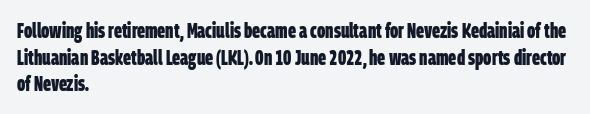
Q: Is the text bold? A: Yes.
Q: Is the text underlined? A: No.
Q: How is the paragraph aligned? A: Left-aligned.
Q: Is the spacing between letters normal or unusually wide? A: Normal.
Q: Is the spacing between lines tight, normal or loose? A: Normal.
